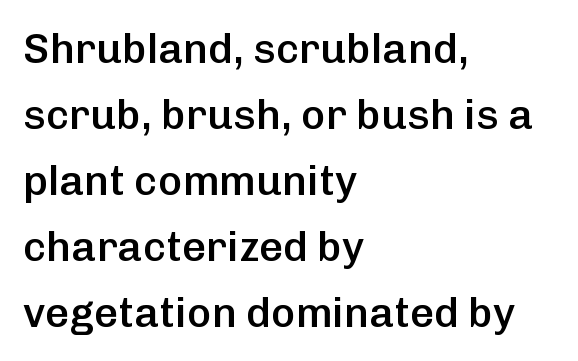
The image shows 42 px semibold sans-serif type, upright; set left-aligned, normal line spacing (1.57x), normal letter spacing, not underlined; low stroke contrast and a medium x-height.
